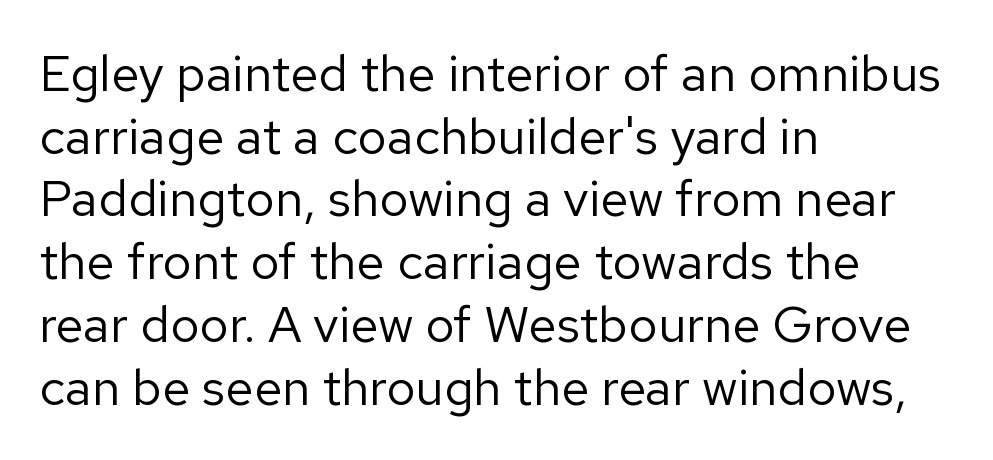
The letters advance in unequal steps, a hallmark of proportional type. The typography opts for an upright posture over an oblique one. The face used here is a sans, in the tradition of grotesques and geometrics. Each word holds together tightly as a unit, with standard inter-letter gaps. Is the type heavy? It reads as light-to-regular instead.
